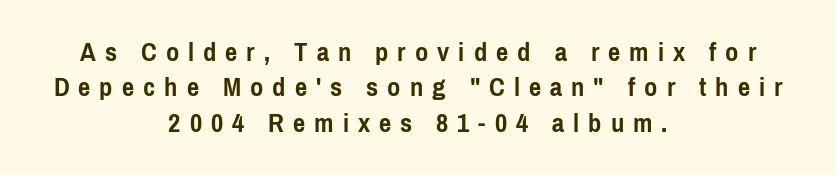
{"serif": "no", "italic": "no", "bold": "yes", "weight": "semibold", "width": "condensed", "stroke_contrast": "low", "x_height": "medium", "monospaced": "no", "underline": "no", "align": "center", "line_spacing_ratio": 1.22, "letter_spacing": "wide", "letter_spacing_em": 0.31, "glyph_px": 29}
